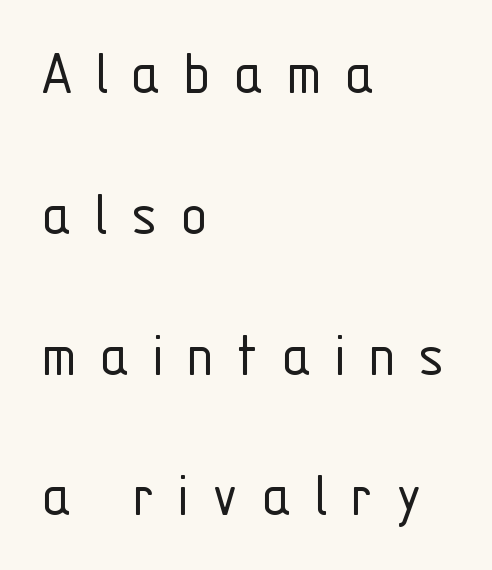
The image shows 64 px light, condensed sans-serif type, upright; set left-aligned, loose line spacing (2.2x), unusually wide letter spacing (+0.34 em), not underlined; low stroke contrast and a medium x-height.
